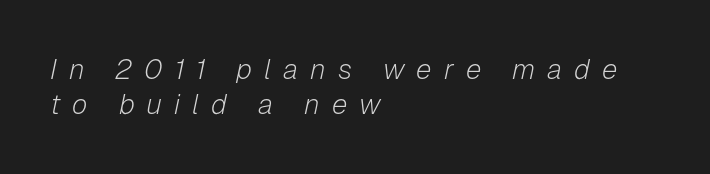
Q: Is the text bold? A: No.
Q: Is the text italic (slanted)? A: Yes, it leans right by about 12 degrees.
Q: Is the text underlined? A: No.
Q: How is the paragraph aligned? A: Left-aligned.
Q: Is the spacing between letters normal or unusually wide? A: Unusually wide.
Q: Is the spacing between lines tight, normal or loose? A: Normal.
Q: Width (condensed, normal, or wide)? A: Normal.
Q: Stroke contrast? A: Low.
Q: x-height? A: Medium.
Q: Monospaced? A: No.
